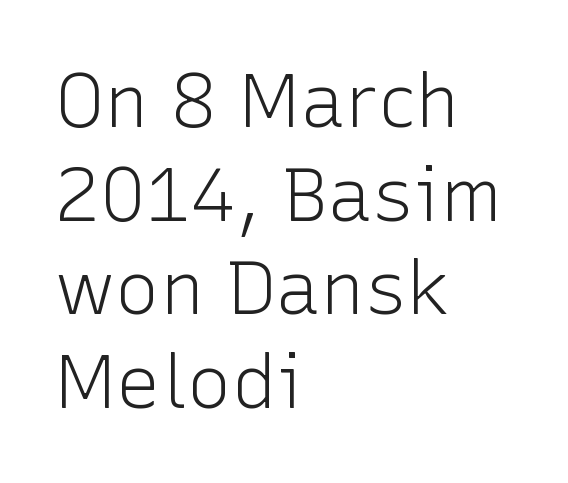
The image shows 75 px light sans-serif type, upright; set left-aligned, normal line spacing (1.25x), normal letter spacing, not underlined; low stroke contrast and a medium x-height.
